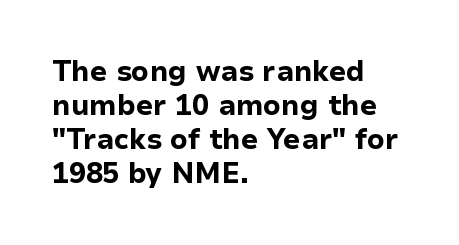
The image shows 28 px bold sans-serif type, upright; set left-aligned, line spacing 1.21x, normal letter spacing, not underlined; low stroke contrast and a medium x-height.
